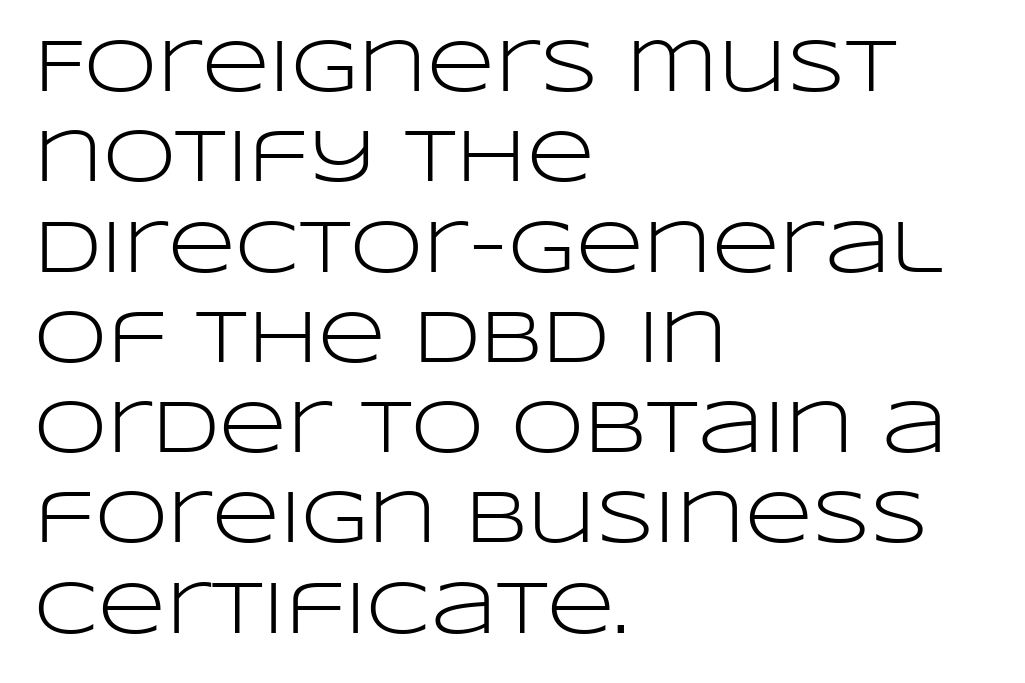
{"serif": "no", "italic": "no", "bold": "no", "weight": "light", "width": "wide", "stroke_contrast": "low", "x_height": "large", "monospaced": "no", "underline": "no", "align": "left", "line_spacing_ratio": 1.22, "letter_spacing": "normal", "letter_spacing_em": 0.0, "glyph_px": 74}
